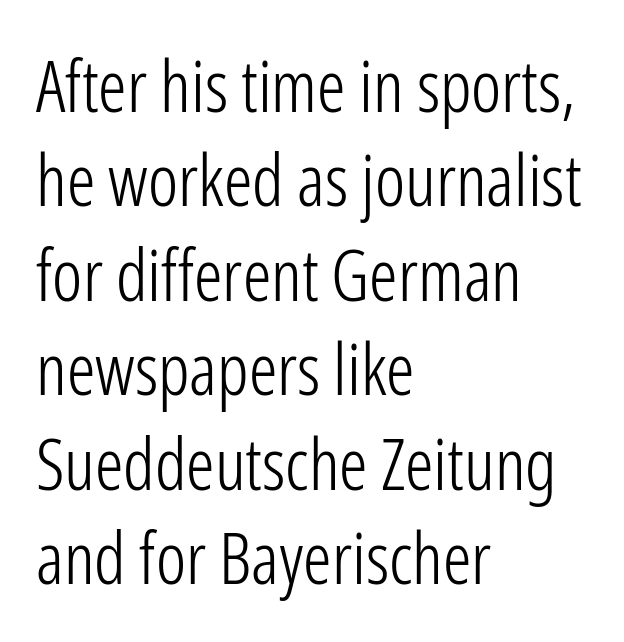
The image shows 71 px light, condensed sans-serif type, upright; set left-aligned, normal line spacing (1.33x), normal letter spacing, not underlined; low stroke contrast and a medium x-height.
